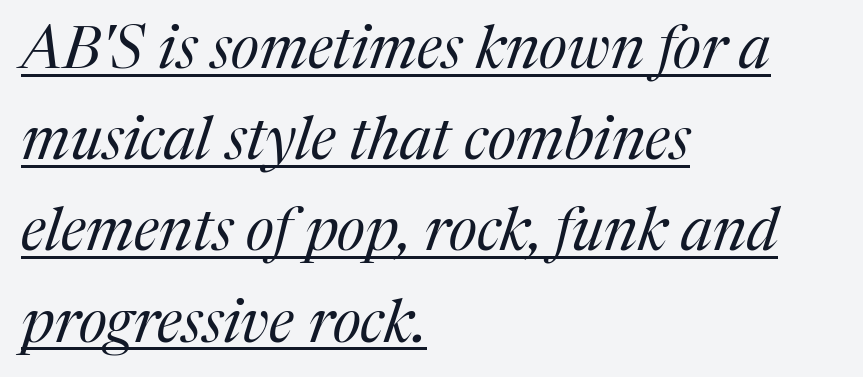
Q: Is the text bold? A: No.
Q: Is the text italic (slanted)? A: Yes, it leans right by about 17 degrees.
Q: Is the typeface a serif or a sans-serif typeface? A: Serif.
Q: Is the text underlined? A: Yes.
Q: How is the paragraph aligned? A: Left-aligned.
Q: Is the spacing between letters normal or unusually wide? A: Normal.
Q: Is the spacing between lines tight, normal or loose? A: Normal.
Q: Width (condensed, normal, or wide)? A: Normal.
Q: Stroke contrast? A: Medium.
Q: x-height? A: Medium.
Q: Monospaced? A: No.
